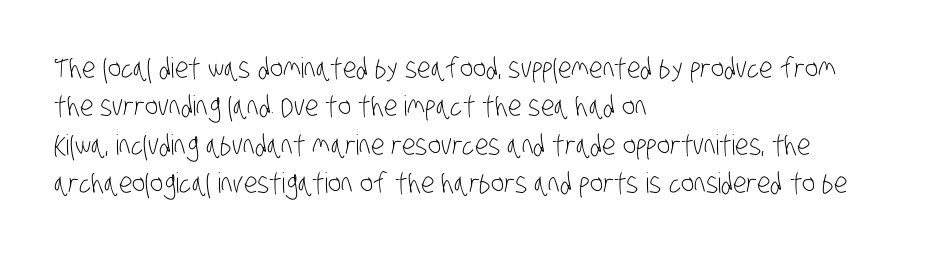
{"serif": "no", "bold": "no", "weight": "light", "width": "condensed", "stroke_contrast": "low", "x_height": "large", "monospaced": "no", "underline": "no", "align": "left", "line_spacing": "normal", "line_spacing_ratio": 1.37, "letter_spacing": "normal", "letter_spacing_em": 0.0, "glyph_px": 28}
